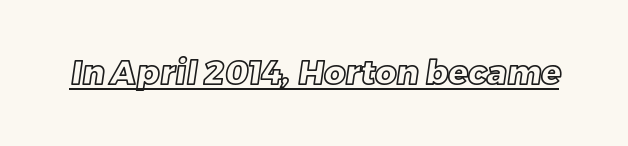
Q: Is the text underlined? A: Yes.
Q: Is the spacing between letters normal or unusually wide? A: Normal.
Q: Width (condensed, normal, or wide)? A: Normal.
Q: x-height? A: Large.
Q: Monospaced? A: No.
